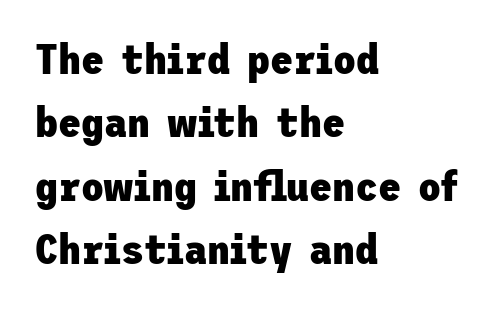
The image shows 42 px heavy sans-serif type, upright; set left-aligned, normal line spacing (1.51x), normal letter spacing, not underlined; low stroke contrast and a medium x-height.
